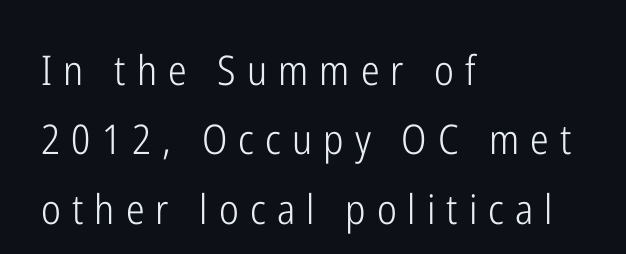
{"serif": "no", "italic": "no", "bold": "no", "weight": "light", "width": "condensed", "stroke_contrast": "low", "x_height": "medium", "monospaced": "no", "underline": "no", "align": "left", "line_spacing": "normal", "line_spacing_ratio": 1.69, "letter_spacing": "wide", "letter_spacing_em": 0.27, "glyph_px": 41}
